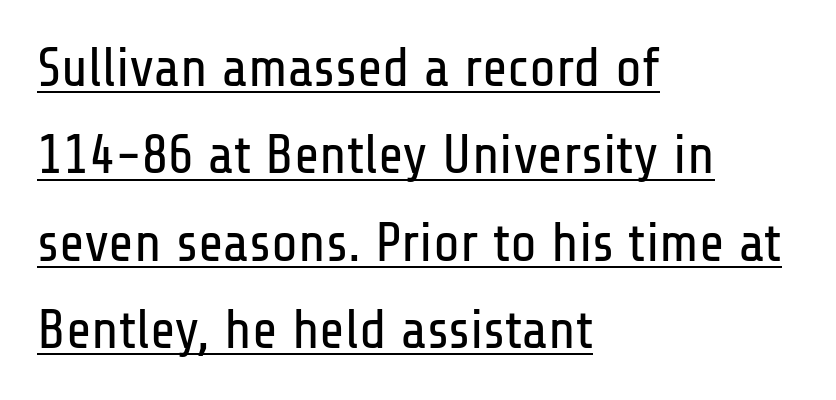
Q: Is the text bold? A: No.
Q: Is the text italic (slanted)? A: No, it is upright.
Q: Is the typeface a serif or a sans-serif typeface? A: Sans-serif.
Q: Is the text underlined? A: Yes.
Q: How is the paragraph aligned? A: Left-aligned.
Q: Is the spacing between letters normal or unusually wide? A: Normal.
Q: Is the spacing between lines tight, normal or loose? A: Normal.
Q: Width (condensed, normal, or wide)? A: Condensed.
Q: Stroke contrast? A: Low.
Q: x-height? A: Medium.
Q: Monospaced? A: No.
